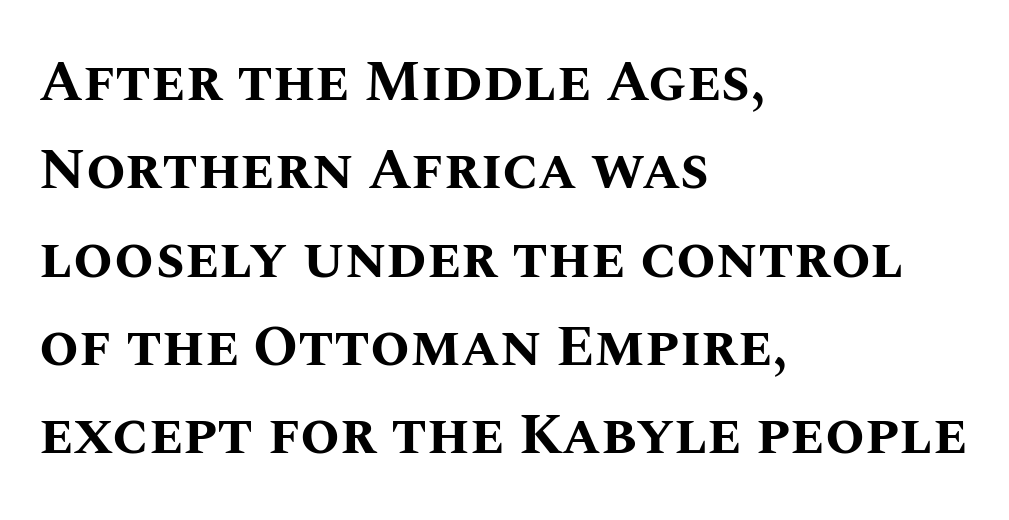
The image shows 57 px bold type, upright; set left-aligned, normal line spacing (1.55x), normal letter spacing, not underlined; medium stroke contrast and a large x-height.
